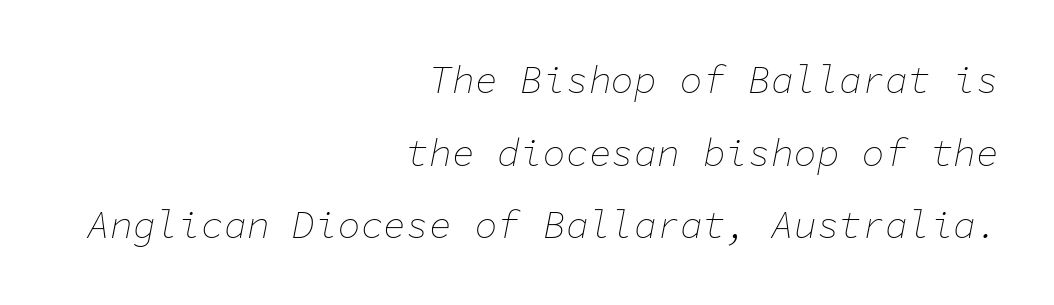
The typeface has the unassuming heft of standard copy or less. Only glyphs here, with clear space below each row. Spacing verdict: monospaced, one width for all characters. The letters are slanted; this is an italic face.
